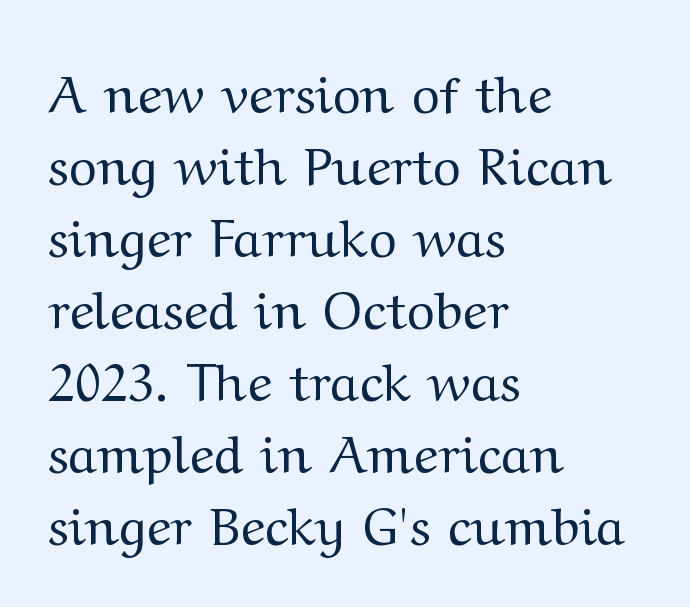
The image shows 53 px regular-weight, wide serif type, upright; set left-aligned, normal line spacing (1.36x), normal letter spacing, not underlined; medium stroke contrast and a medium x-height.
